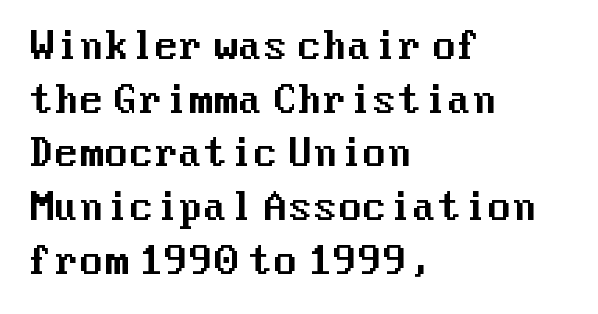
The image shows 36 px sans-serif type, upright; set left-aligned, normal line spacing (1.49x), normal letter spacing, not underlined; medium stroke contrast and a medium x-height.
